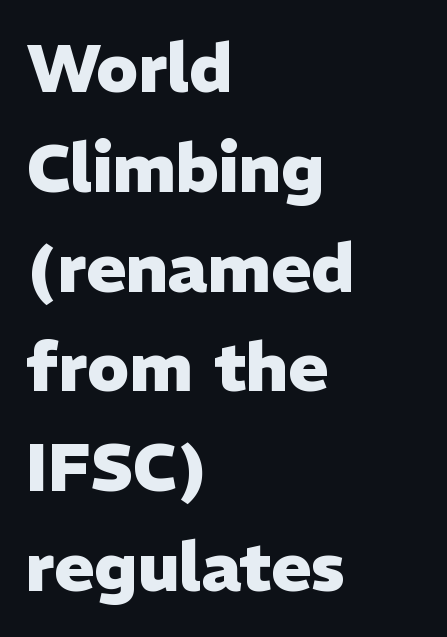
The letterforms sit shoulder to shoulder at normal distance. Quick note: interline space is typical. This rendering employs a face without finishing strokes, i.e., a sans-serif. No word sits above an underline.
